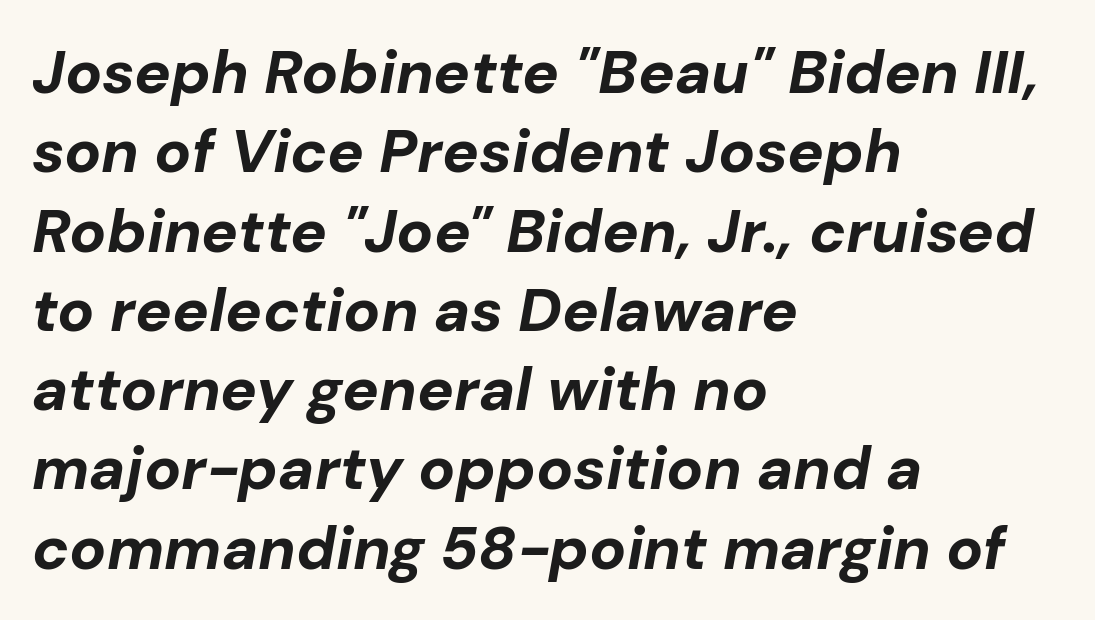
Q: Is the text bold? A: Yes.
Q: Is the text italic (slanted)? A: Yes, it leans right by about 10 degrees.
Q: Is the text underlined? A: No.
Q: How is the paragraph aligned? A: Left-aligned.
Q: Is the spacing between letters normal or unusually wide? A: Normal.
Q: Is the spacing between lines tight, normal or loose? A: Normal.
Q: Width (condensed, normal, or wide)? A: Normal.
Q: Stroke contrast? A: Low.
Q: x-height? A: Medium.
Q: Monospaced? A: No.
